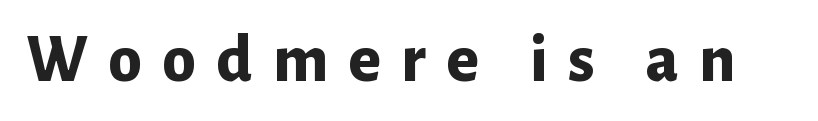
Rendered with straight, roman letterforms. The typesetting leans heavy: a genuine bold. This sample uses a sans-serif face. Honestly, the letter spacing is so wide it's the main thing you notice. The letters advance in unequal steps, a hallmark of proportional type. Letters rest on an invisible, unmarked baseline.
